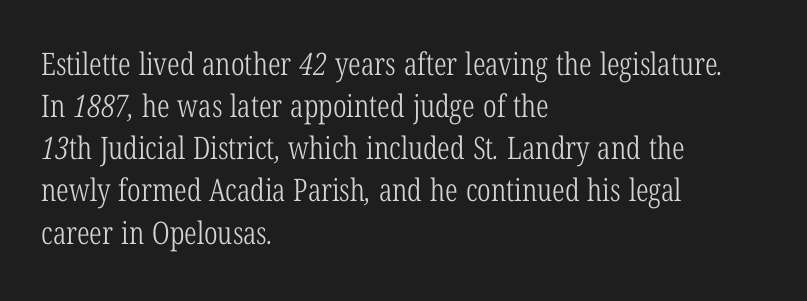
The image shows 31 px light, condensed serif type; set left-aligned, normal line spacing (1.36x), normal letter spacing, not underlined; low stroke contrast and a medium x-height.
